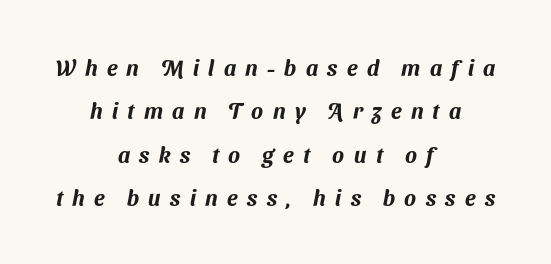
The image shows 22 px text type; set centered, loose line spacing (1.97x), unusually wide letter spacing (+0.42 em), not underlined.
